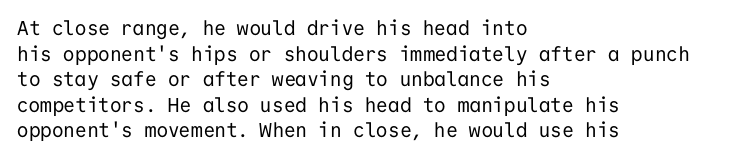
The image shows 20 px text type, upright; set left-aligned, normal line spacing (1.28x), normal letter spacing, not underlined.
